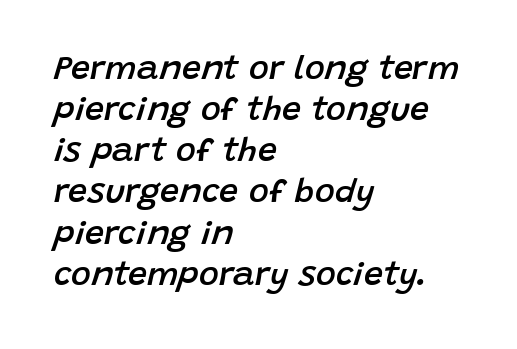
{"italic": "yes", "lean": "right", "slant_degrees": 15, "bold": "semi", "weight": "semibold", "width": "normal", "stroke_contrast": "low", "x_height": "large", "monospaced": "no", "underline": "no", "align": "left", "line_spacing_ratio": 1.21, "letter_spacing": "normal", "letter_spacing_em": 0.0, "glyph_px": 34}
